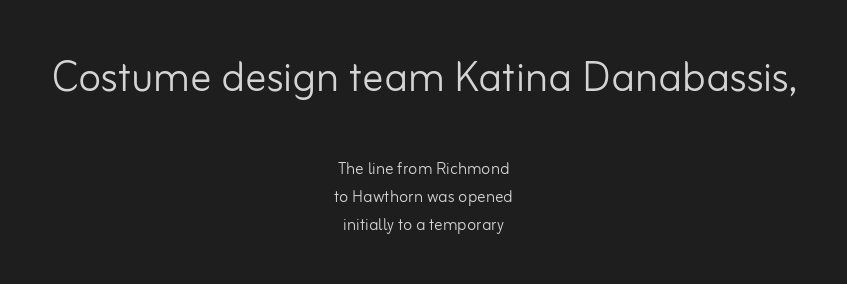
{"serif": "no", "italic": "no", "bold": "no", "weight": "light", "width": "normal", "stroke_contrast": "low", "x_height": "small", "monospaced": "no", "underline": "no", "align": "center", "line_spacing": "normal", "line_spacing_ratio": 1.32, "letter_spacing": "normal", "letter_spacing_em": 0.0, "larger_block": "first", "size_ratio": 2.52, "glyph_px": 53}
